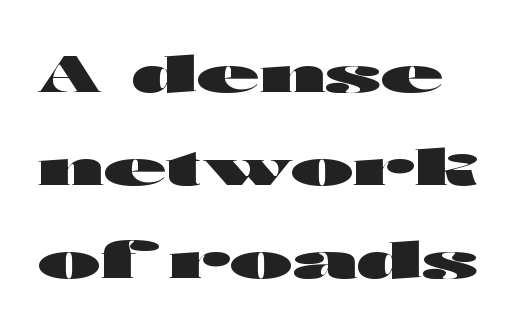
Q: Is the text bold? A: Yes.
Q: Is the text italic (slanted)? A: No, it is upright.
Q: Is the typeface a serif or a sans-serif typeface? A: Sans-serif.
Q: Is the text underlined? A: No.
Q: How is the paragraph aligned? A: Left-aligned.
Q: Is the spacing between letters normal or unusually wide? A: Normal.
Q: Width (condensed, normal, or wide)? A: Wide.
Q: Stroke contrast? A: High.
Q: x-height? A: Medium.
Q: Monospaced? A: No.
